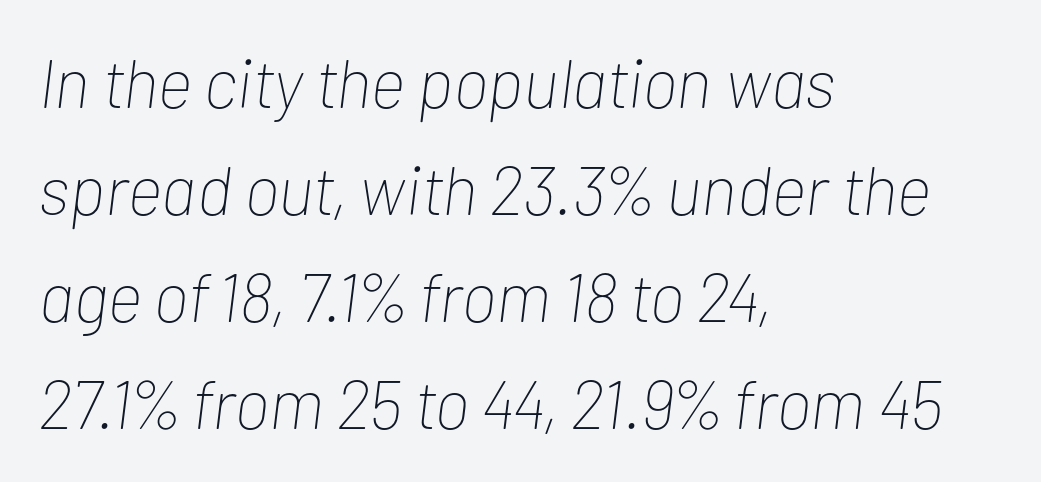
Descender tails drop into unmarked territory. Proportional: the letters do not fall into vertical columns. No extra ink here — the face is not bold. Rendered with sloped, italic letterforms. This sample keeps an unexceptional amount of space between lines. Words appear dense and cohesive because spacing is normal.
